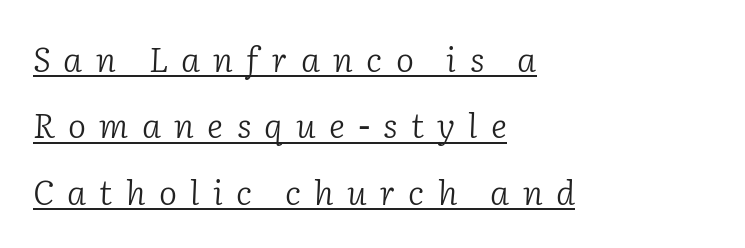
Q: Is the text bold? A: No.
Q: Is the text italic (slanted)? A: Yes, it leans right by about 2 degrees.
Q: Is the typeface a serif or a sans-serif typeface? A: Serif.
Q: Is the text underlined? A: Yes.
Q: How is the paragraph aligned? A: Left-aligned.
Q: Is the spacing between letters normal or unusually wide? A: Unusually wide.
Q: Is the spacing between lines tight, normal or loose? A: Loose.
Q: Width (condensed, normal, or wide)? A: Normal.
Q: Stroke contrast? A: Low.
Q: x-height? A: Medium.
Q: Monospaced? A: No.
